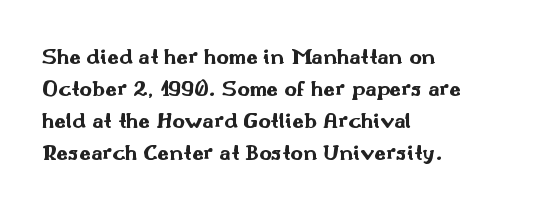
Q: Is the text bold? A: Yes.
Q: Is the text italic (slanted)? A: No, it is upright.
Q: Is the text underlined? A: No.
Q: How is the paragraph aligned? A: Left-aligned.
Q: Is the spacing between letters normal or unusually wide? A: Normal.
Q: Is the spacing between lines tight, normal or loose? A: Normal.
